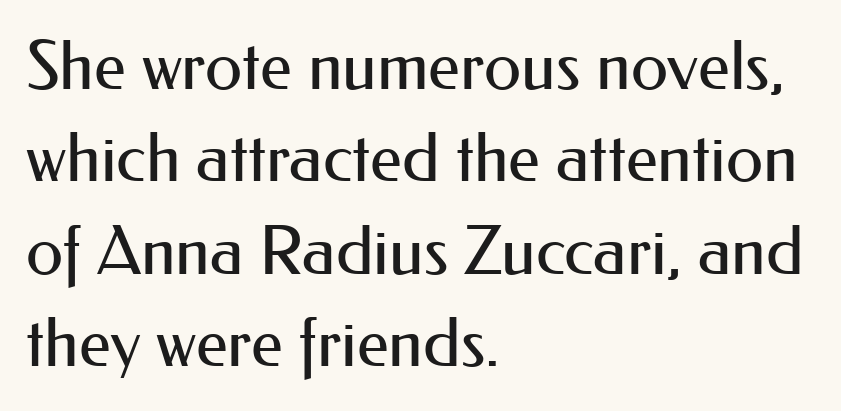
{"serif": "no", "italic": "no", "bold": "no", "weight": "regular", "width": "normal", "stroke_contrast": "medium", "x_height": "small", "monospaced": "no", "underline": "no", "align": "left", "line_spacing": "normal", "line_spacing_ratio": 1.36, "letter_spacing": "normal", "letter_spacing_em": 0.0, "glyph_px": 68}
